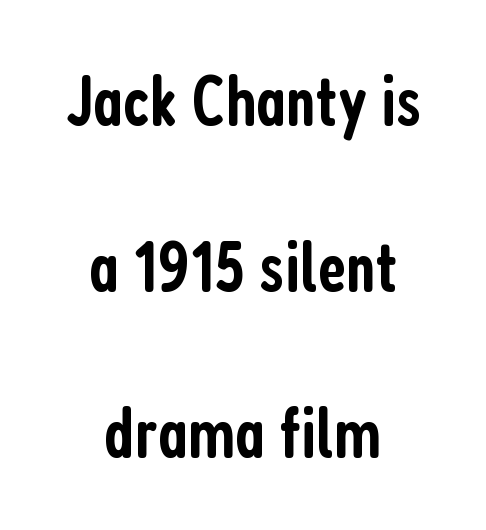
{"serif": "no", "italic": "no", "bold": "semi", "weight": "semibold", "width": "condensed", "stroke_contrast": "low", "x_height": "medium", "monospaced": "no", "underline": "no", "align": "center", "line_spacing": "loose", "line_spacing_ratio": 2.34, "letter_spacing": "normal", "letter_spacing_em": 0.0, "glyph_px": 71}
